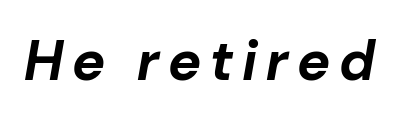
Honestly, there is no underline to notice here at all. Caption: bold face, heavy strokes. This sample has the flowing, uneven cadence of proportional lettering. Would a proofreader flag this as italicized? Yes.
